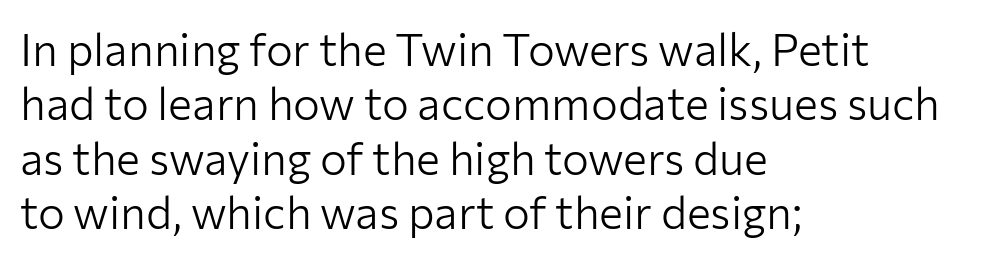
{"serif": "no", "italic": "no", "bold": "no", "weight": "light", "width": "normal", "stroke_contrast": "low", "x_height": "medium", "monospaced": "no", "underline": "no", "align": "left", "line_spacing_ratio": 1.21, "letter_spacing": "normal", "letter_spacing_em": 0.0, "glyph_px": 45}
